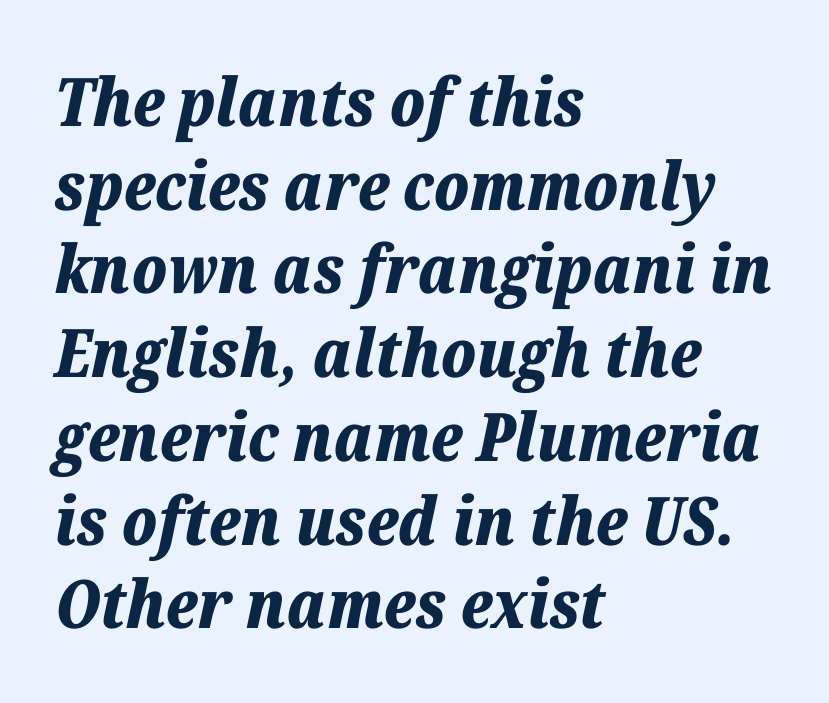
Q: Is the text bold? A: Yes.
Q: Is the text italic (slanted)? A: Yes, it leans right by about 12 degrees.
Q: Is the text underlined? A: No.
Q: How is the paragraph aligned? A: Left-aligned.
Q: Is the spacing between letters normal or unusually wide? A: Normal.
Q: Is the spacing between lines tight, normal or loose? A: Normal.
Q: Width (condensed, normal, or wide)? A: Normal.
Q: Stroke contrast? A: Low.
Q: x-height? A: Medium.
Q: Monospaced? A: No.
